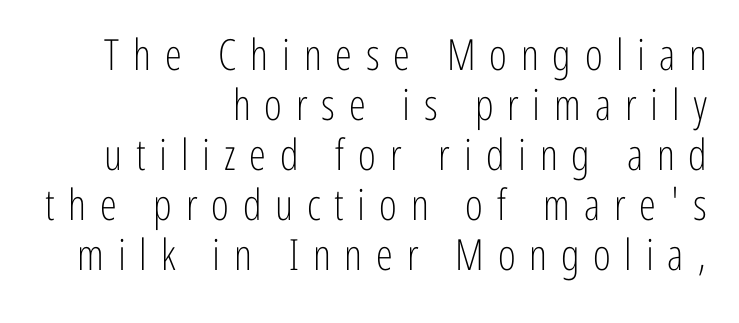
{"serif": "no", "italic": "no", "bold": "no", "weight": "light", "width": "condensed", "stroke_contrast": "low", "x_height": "medium", "monospaced": "no", "underline": "no", "align": "right", "line_spacing_ratio": 1.16, "letter_spacing": "wide", "letter_spacing_em": 0.32, "glyph_px": 43}
